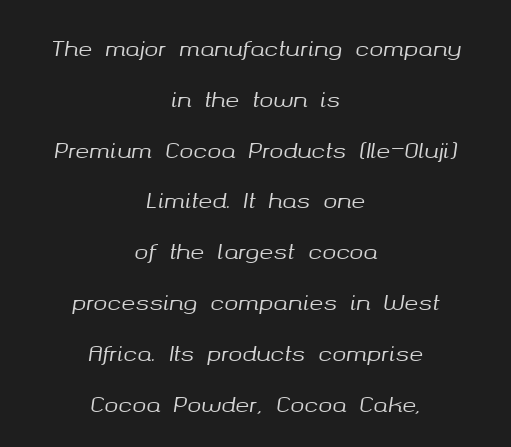
The paragraph shown floats in the horizontal middle. You could fit nearly another row in the gap between these rows. The string is rendered with underlining switched off. The specimen reads as italic at a glance.
